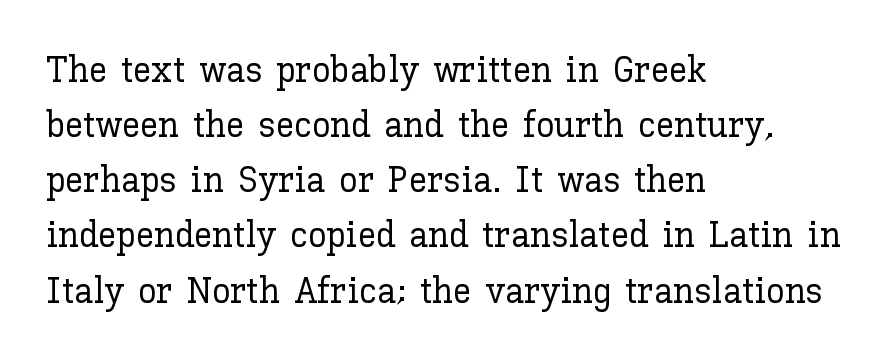
{"italic": "no", "width": "normal", "stroke_contrast": "low", "x_height": "medium", "monospaced": "no", "underline": "no", "align": "left", "line_spacing": "normal", "line_spacing_ratio": 1.49, "letter_spacing": "normal", "letter_spacing_em": 0.0, "glyph_px": 37}
